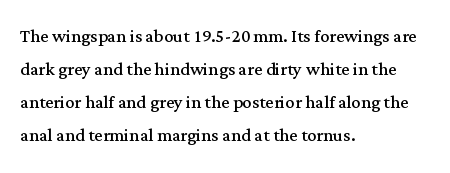
The image shows 23 px text type, upright; set left-aligned, normal line spacing (1.43x), normal letter spacing, not underlined.
